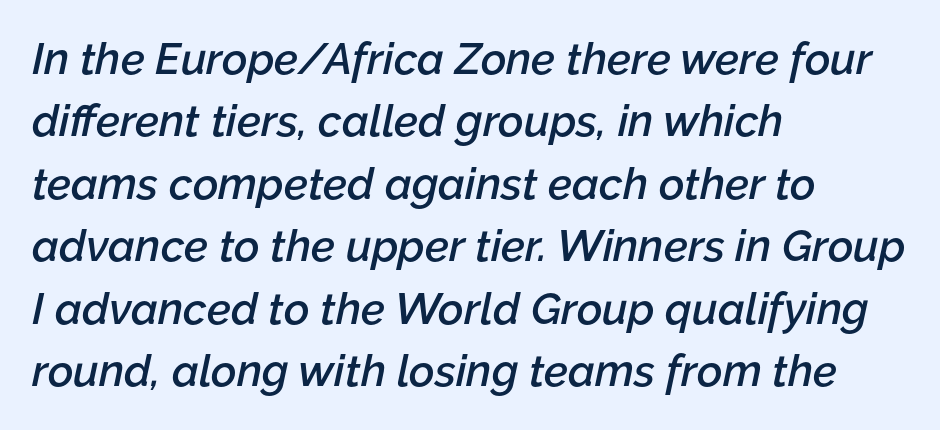
{"italic": "yes", "lean": "right", "slant_degrees": 12, "bold": "semi", "weight": "semibold", "width": "normal", "stroke_contrast": "low", "x_height": "medium", "monospaced": "no", "underline": "no", "align": "left", "line_spacing": "normal", "line_spacing_ratio": 1.42, "letter_spacing": "normal", "letter_spacing_em": 0.0, "glyph_px": 44}
